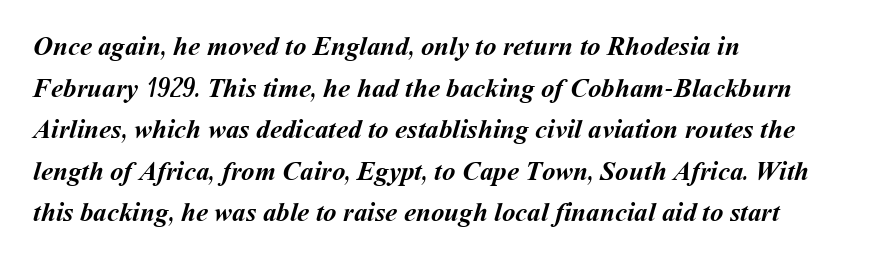
Q: Is the text bold? A: Yes.
Q: Is the text underlined? A: No.
Q: How is the paragraph aligned? A: Left-aligned.
Q: Is the spacing between letters normal or unusually wide? A: Normal.
Q: Is the spacing between lines tight, normal or loose? A: Normal.
